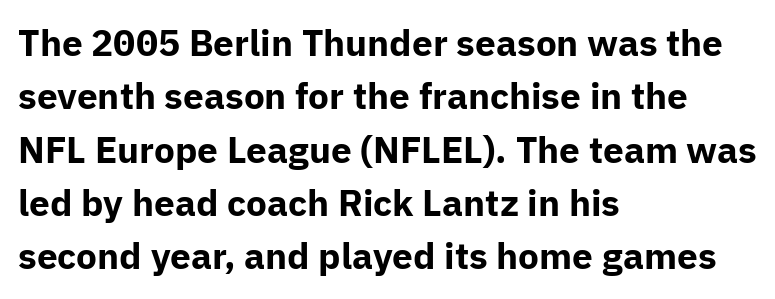
The image shows 37 px bold sans-serif type, upright; set left-aligned, normal line spacing (1.44x), normal letter spacing, not underlined; low stroke contrast and a medium x-height.
